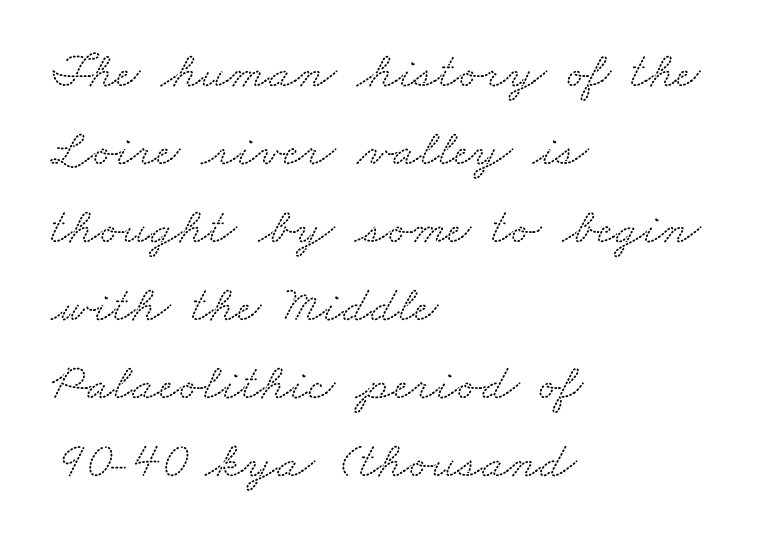
No word sits above an underline. Characters follow at the spacing the type designer built in. Is this a sans? No — the strokes have serifs. The letters advance in unequal steps, a hallmark of proportional type. One glance says typical: line gaps are just what's usual. Teacher's note: observe the even left margin — that is flush-left alignment.
